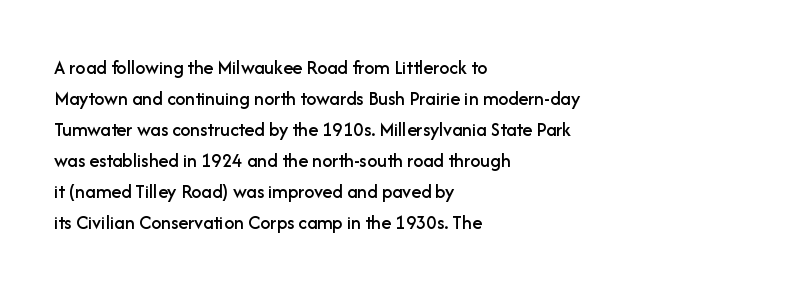
The image shows 20 px text type, upright; set left-aligned, normal line spacing (1.55x), normal letter spacing, not underlined.
